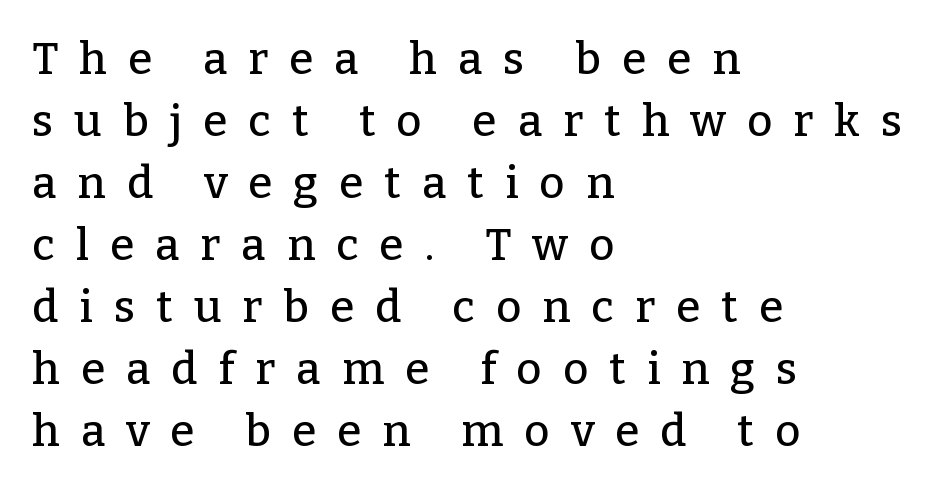
{"serif": "yes", "italic": "no", "width": "normal", "stroke_contrast": "low", "x_height": "medium", "monospaced": "no", "underline": "no", "align": "left", "line_spacing": "normal", "line_spacing_ratio": 1.41, "letter_spacing": "wide", "letter_spacing_em": 0.48, "glyph_px": 44}
